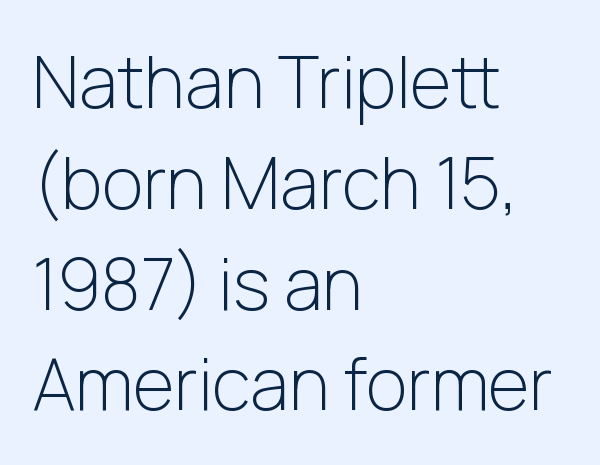
Q: Is the text bold? A: No.
Q: Is the text italic (slanted)? A: No, it is upright.
Q: Is the typeface a serif or a sans-serif typeface? A: Sans-serif.
Q: Is the text underlined? A: No.
Q: How is the paragraph aligned? A: Left-aligned.
Q: Is the spacing between letters normal or unusually wide? A: Normal.
Q: Is the spacing between lines tight, normal or loose? A: Normal.
Q: Width (condensed, normal, or wide)? A: Normal.
Q: Stroke contrast? A: Low.
Q: x-height? A: Medium.
Q: Monospaced? A: No.
